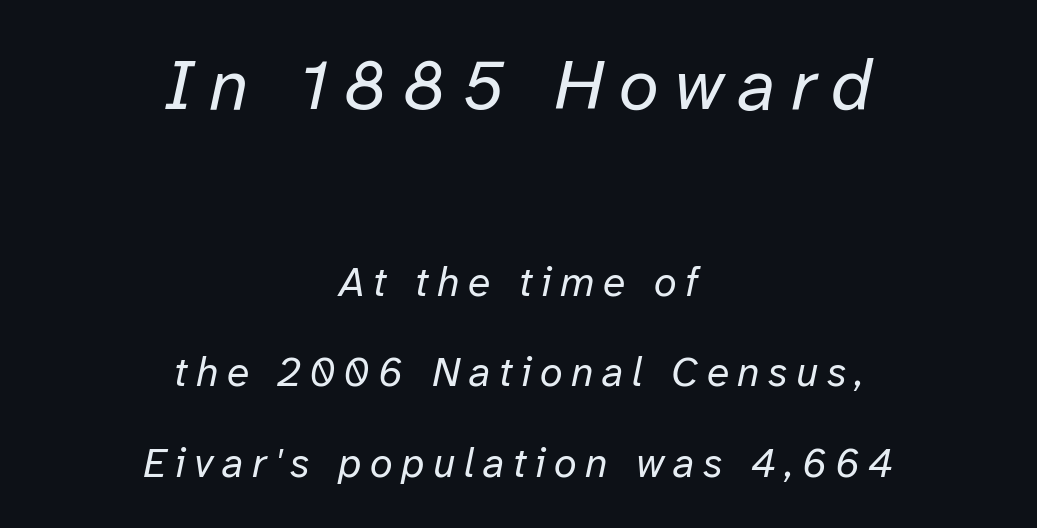
{"italic": "yes", "lean": "right", "slant_degrees": 12, "bold": "no", "weight": "regular", "width": "normal", "stroke_contrast": "low", "x_height": "medium", "monospaced": "no", "underline": "no", "align": "center", "line_spacing": "loose", "line_spacing_ratio": 2.21, "letter_spacing": "wide", "letter_spacing_em": 0.21, "larger_block": "first", "size_ratio": 1.76, "glyph_px": 72}
